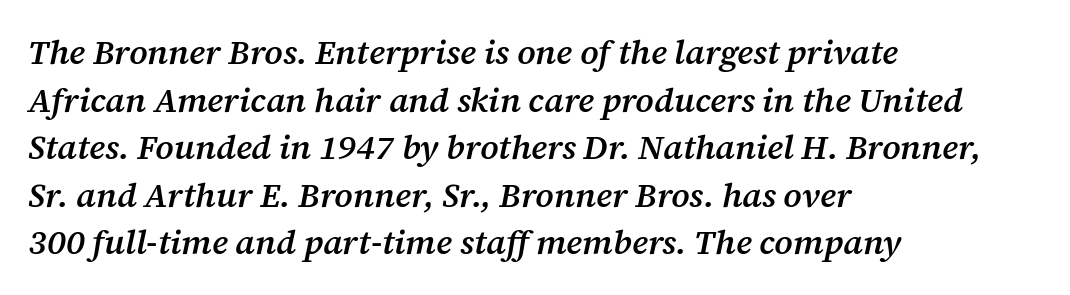
The image shows 34 px semibold serif type, italic (leaning right); set left-aligned, normal line spacing (1.4x), normal letter spacing, not underlined; medium stroke contrast and a medium x-height.
